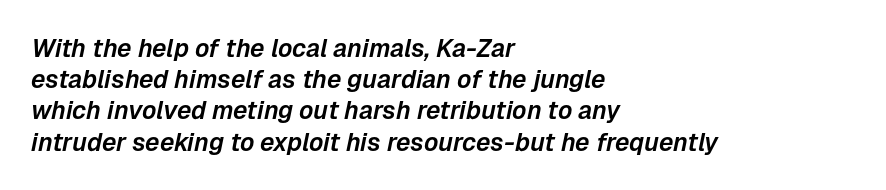
{"italic": "yes", "lean": "right", "slant_degrees": 12, "underline": "no", "align": "left", "line_spacing": "normal", "line_spacing_ratio": 1.25, "letter_spacing": "normal", "letter_spacing_em": 0.0, "glyph_px": 25}
